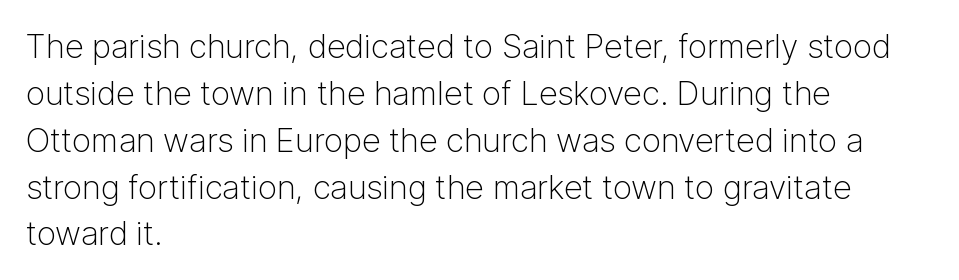
No extra ink here — the face is not bold. Font category for this specimen: sans-serif. Varying glyph widths throughout — classic text-font behaviour. The leading is moderate, giving the passage an even texture. Is the letter spacing exaggerated? No — it looks like the ordinary default.
